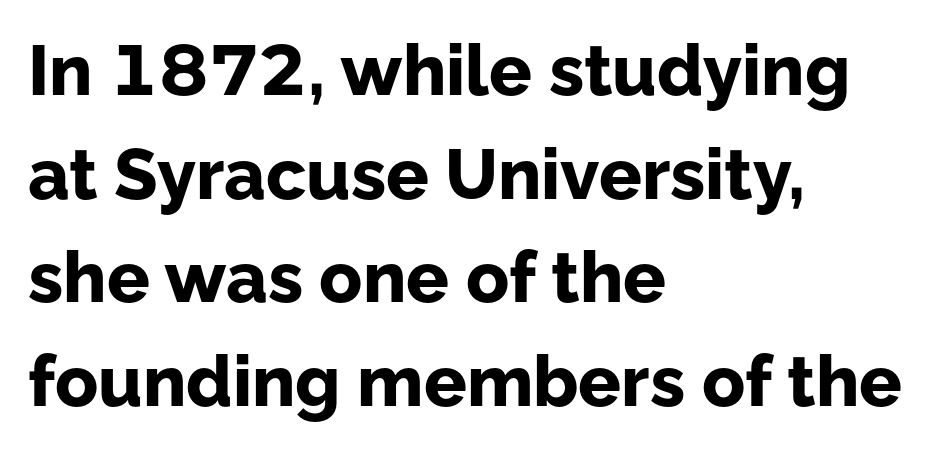
The image shows 71 px bold sans-serif type, upright; set left-aligned, normal line spacing (1.46x), normal letter spacing, not underlined; low stroke contrast and a medium x-height.
